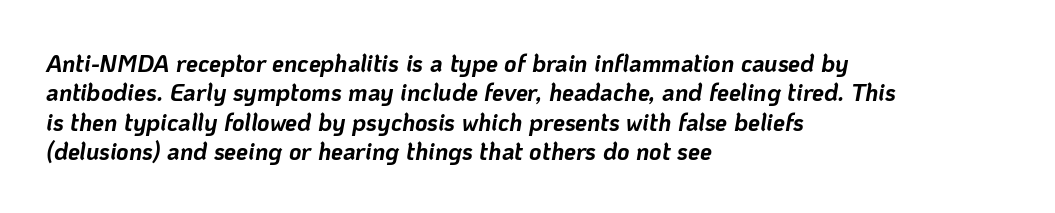
The image shows 24 px bold type, italic (leaning right); set left-aligned, line spacing 1.22x, normal letter spacing, not underlined.
